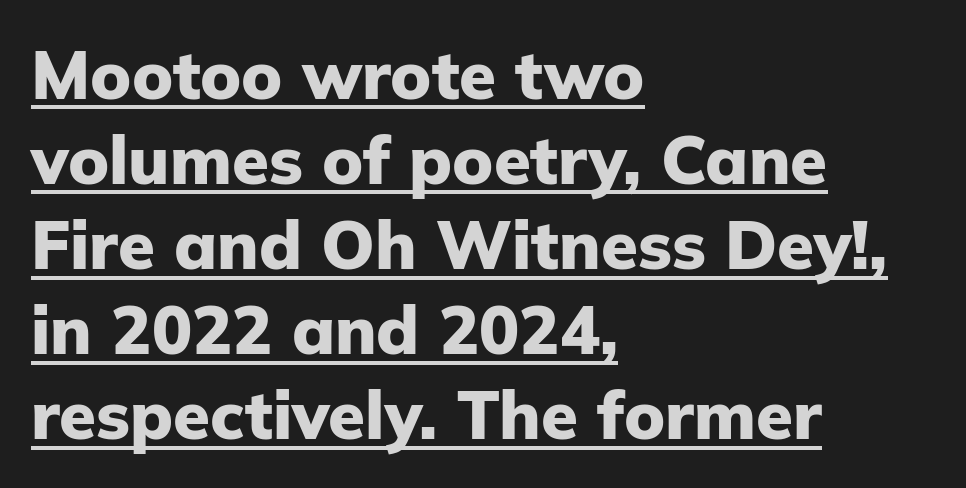
The image shows 67 px heavy sans-serif type, upright; set left-aligned, normal line spacing (1.27x), normal letter spacing, underlined; low stroke contrast and a medium x-height.
